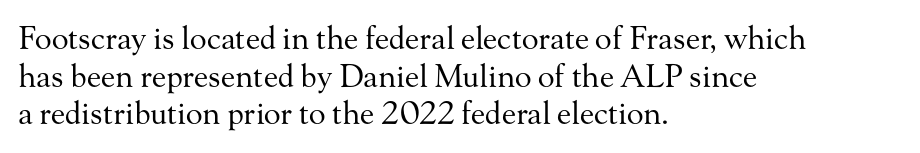
The typesetting does not lean heavy: it is not bold. Style check: upright. In terms of letterform style, serifs are clearly present. Each row of text sits above clean, open space. The paragraph has a hard left edge and a soft right edge.
